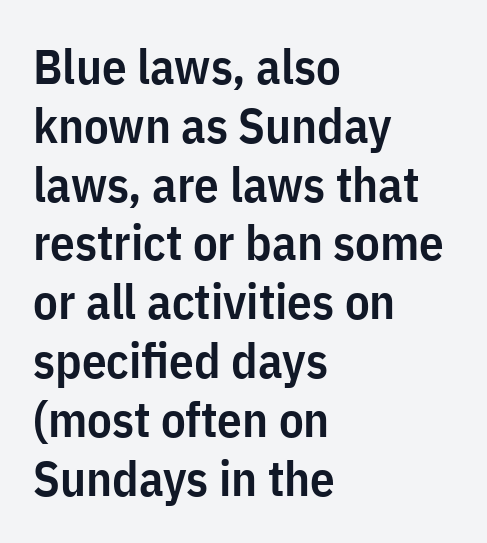
Nothing sits at the stroke ends, so this counts as sans-serif. A typesetter would call this zero additional tracking. These lines stack with their left ends in a neat column. A typesetter would call this proportional, since set widths differ per character.
